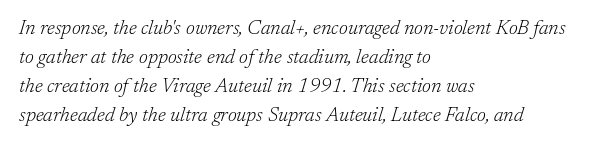
The image shows 20 px text type, italic (leaning right); set left-aligned, normal line spacing (1.45x), normal letter spacing, not underlined.
